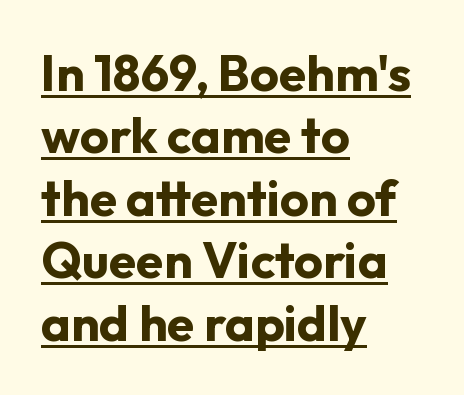
Pretty heavy lettering here — definitely bold. To sum up the face: it is a sans, with no serifs. If you measured baseline to baseline, you'd find a middling distance. Caption: multi-line text, flush left, ragged right. There is no visible air inserted between adjacent glyphs. The words here are underlined.
